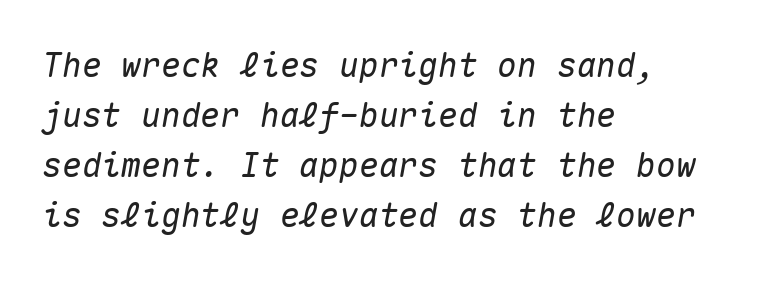
{"italic": "yes", "lean": "right", "slant_degrees": 10, "width": "normal", "stroke_contrast": "medium", "x_height": "medium", "monospaced": "yes", "underline": "no", "align": "left", "line_spacing": "normal", "line_spacing_ratio": 1.52, "letter_spacing": "normal", "letter_spacing_em": 0.0, "glyph_px": 33}
